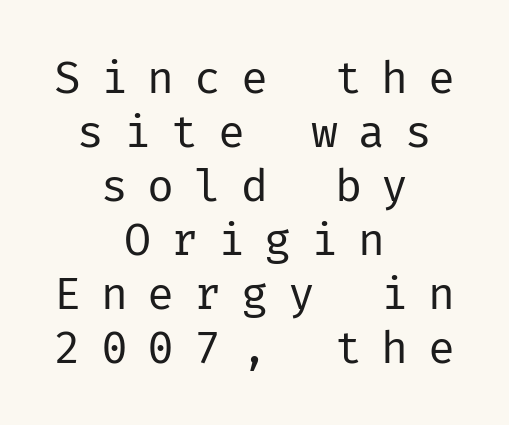
Q: Is the text bold? A: No.
Q: Is the text italic (slanted)? A: No, it is upright.
Q: Is the typeface a serif or a sans-serif typeface? A: Sans-serif.
Q: Is the text underlined? A: No.
Q: How is the paragraph aligned? A: Centered.
Q: Is the spacing between letters normal or unusually wide? A: Unusually wide.
Q: Width (condensed, normal, or wide)? A: Normal.
Q: Stroke contrast? A: Low.
Q: x-height? A: Medium.
